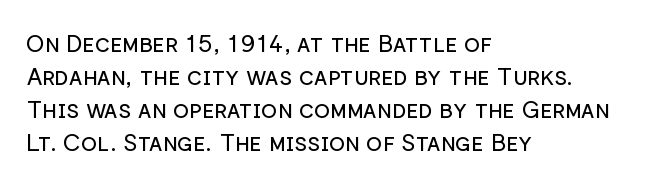
{"italic": "no", "bold": "no", "underline": "no", "align": "left", "line_spacing": "normal", "line_spacing_ratio": 1.37, "letter_spacing": "normal", "letter_spacing_em": 0.0, "glyph_px": 24}
